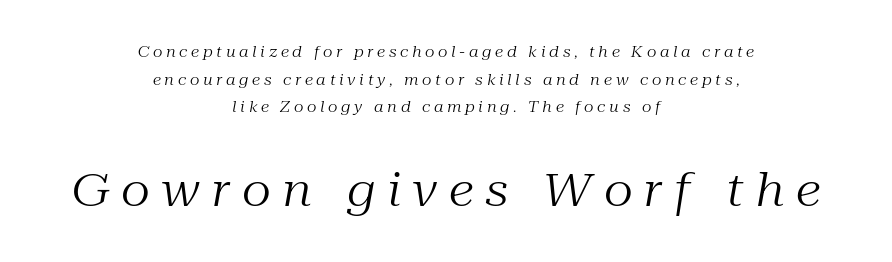
The image shows 46 px regular-weight serif type, italic (leaning right); set centered, line spacing 1.85x, unusually wide letter spacing (+0.25 em), not underlined; the second (bottom) block is 3.07x larger; medium stroke contrast and a medium x-height.
